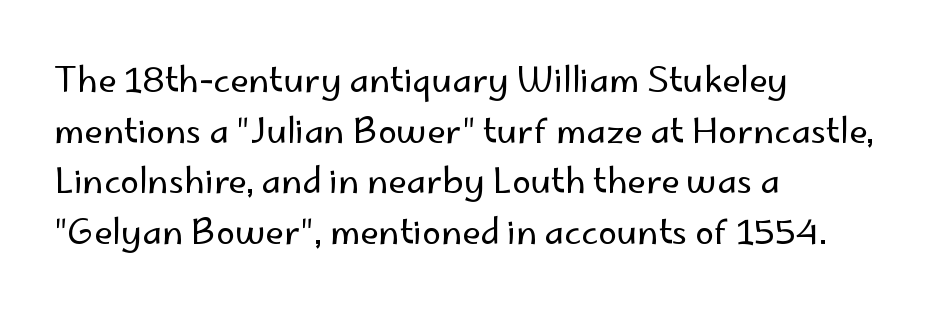
The image shows 34 px regular-weight sans-serif type, upright; set left-aligned, normal line spacing (1.49x), normal letter spacing, not underlined; low stroke contrast and a small x-height.
